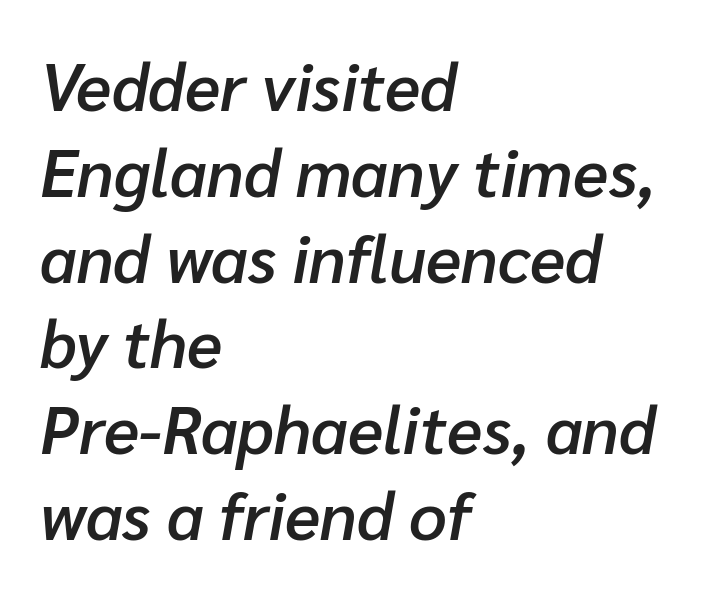
The image shows 66 px semibold type, italic (leaning right); set left-aligned, normal line spacing (1.3x), normal letter spacing, not underlined; low stroke contrast and a medium x-height.
